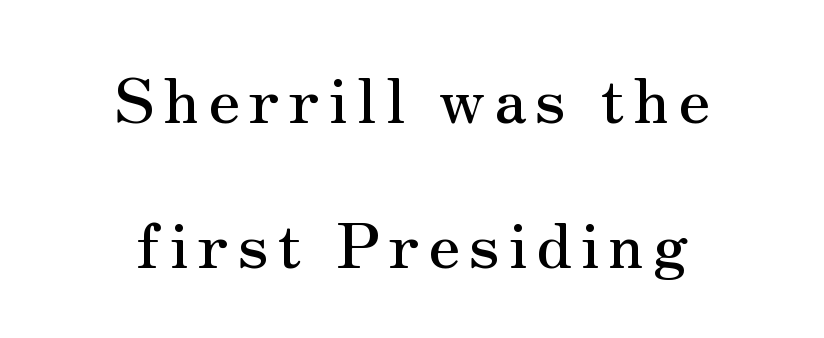
Serif or sans? Serif — the stroke terminals have little feet. The face used here is proportionally spaced, like ordinary book or web type. The space between consecutive lines is lavish. Decoration check: the copy has no underline. If you drew a line through each stem, it would be perfectly vertical. The paragraph has two soft edges and a firm central axis.
